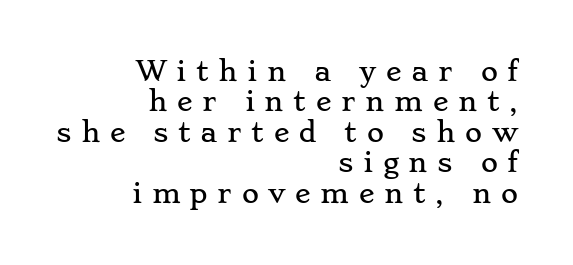
{"italic": "no", "underline": "no", "align": "right", "line_spacing_ratio": 1.17, "letter_spacing": "wide", "letter_spacing_em": 0.37, "glyph_px": 26}
